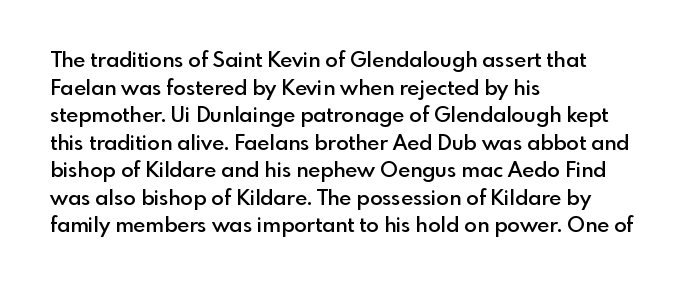
The image shows 21 px text type, upright; set left-aligned, normal line spacing (1.31x), normal letter spacing, not underlined.
